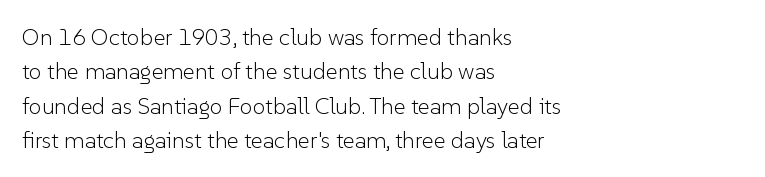
Q: Is the text bold? A: No.
Q: Is the text italic (slanted)? A: No, it is upright.
Q: Is the text underlined? A: No.
Q: How is the paragraph aligned? A: Left-aligned.
Q: Is the spacing between letters normal or unusually wide? A: Normal.
Q: Is the spacing between lines tight, normal or loose? A: Normal.
